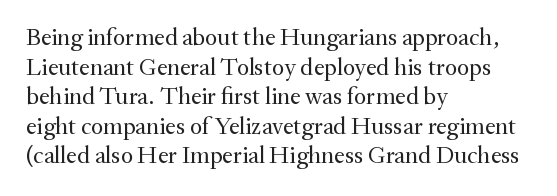
Words appear dense and cohesive because spacing is normal. Stem width sits at or under what a default text font uses. Honestly, there is no underline to notice here at all. The lettering stays uniformly vertical, giving the passage a roman look.
